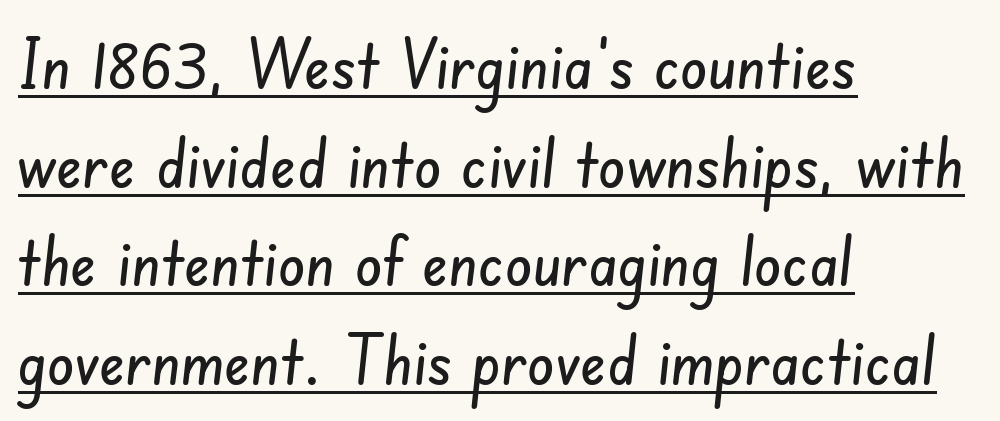
The image shows 69 px condensed sans-serif type; set left-aligned, normal line spacing (1.43x), normal letter spacing, underlined; low stroke contrast and a small x-height.
